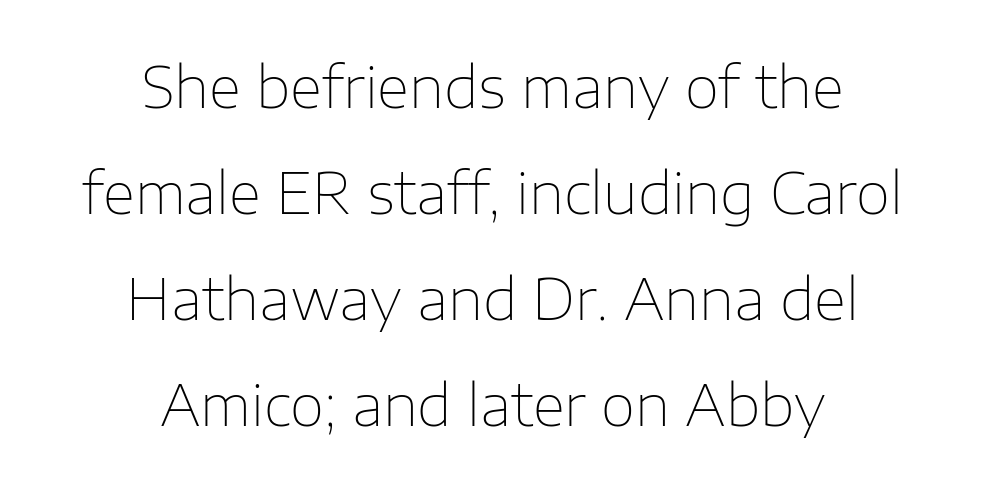
Typographically, this falls in the sans-serif category. Each letter keeps its own natural width here, so spacing adapts to shape. Posture: straight, roman, zero tilt. Rule under the text: the space is simply empty. What stands out about the letter spacing? Nothing — it is the standard amount. No extra ink here — the face is not bold.
